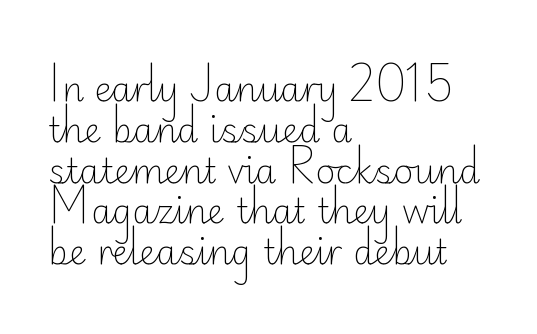
Q: Is the text bold? A: No.
Q: Is the text italic (slanted)? A: No, it is upright.
Q: Is the typeface a serif or a sans-serif typeface? A: Sans-serif.
Q: Is the text underlined? A: No.
Q: How is the paragraph aligned? A: Left-aligned.
Q: Is the spacing between letters normal or unusually wide? A: Normal.
Q: Width (condensed, normal, or wide)? A: Normal.
Q: Stroke contrast? A: Low.
Q: x-height? A: Small.
Q: Monospaced? A: No.
